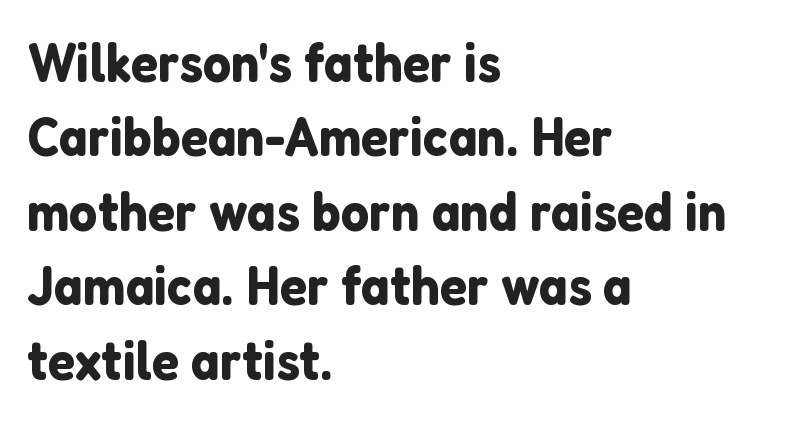
The image shows 56 px sans-serif type, upright; set left-aligned, normal line spacing (1.33x), normal letter spacing, not underlined; low stroke contrast and a medium x-height.
